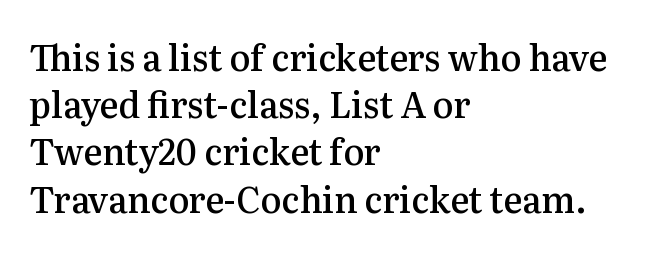
{"serif": "yes", "italic": "no", "bold": "semi", "weight": "semibold", "width": "normal", "stroke_contrast": "medium", "x_height": "medium", "monospaced": "no", "underline": "no", "align": "left", "line_spacing": "normal", "line_spacing_ratio": 1.35, "letter_spacing": "normal", "letter_spacing_em": 0.0, "glyph_px": 35}
